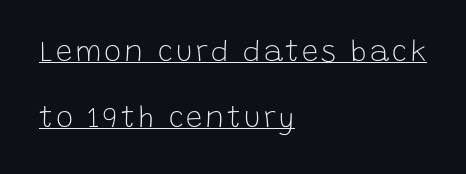
{"serif": "no", "italic": "no", "bold": "no", "weight": "light", "width": "normal", "stroke_contrast": "low", "x_height": "large", "monospaced": "no", "underline": "yes", "align": "left", "line_spacing": "loose", "line_spacing_ratio": 2.26, "glyph_px": 29}
